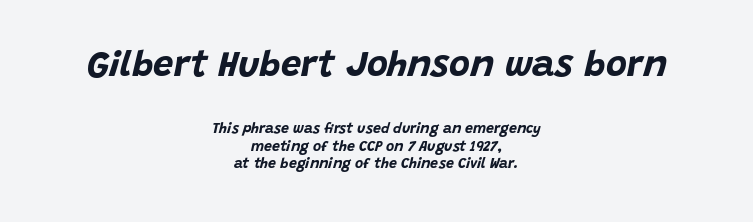
Q: Is the text bold? A: Yes.
Q: Is the text italic (slanted)? A: Yes, it leans right by about 15 degrees.
Q: Is the text underlined? A: No.
Q: How is the paragraph aligned? A: Centered.
Q: Is the spacing between letters normal or unusually wide? A: Normal.
Q: Which block of text is set in a larger size, the first (top) or the second (bottom)? A: The first (top) one.
Q: Width (condensed, normal, or wide)? A: Normal.
Q: Stroke contrast? A: Low.
Q: x-height? A: Large.
Q: Monospaced? A: No.
